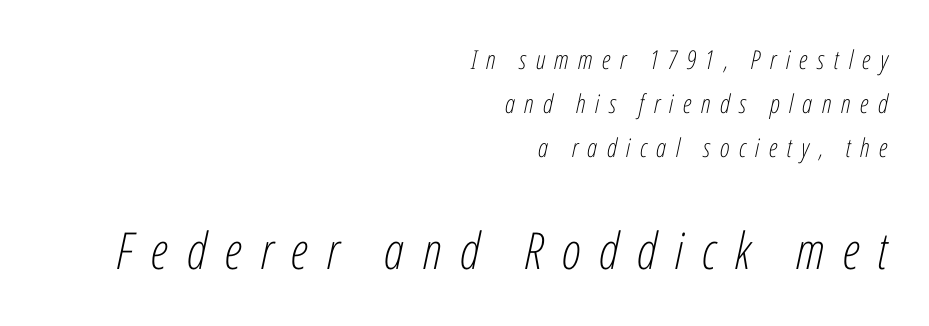
Q: Is the text bold? A: No.
Q: Is the text italic (slanted)? A: Yes, it leans right by about 12 degrees.
Q: Is the text underlined? A: No.
Q: How is the paragraph aligned? A: Right-aligned.
Q: Is the spacing between letters normal or unusually wide? A: Unusually wide.
Q: Is the spacing between lines tight, normal or loose? A: Normal.
Q: Which block of text is set in a larger size, the first (top) or the second (bottom)? A: The second (bottom) one.
Q: Width (condensed, normal, or wide)? A: Condensed.
Q: Stroke contrast? A: Low.
Q: x-height? A: Medium.
Q: Monospaced? A: No.
